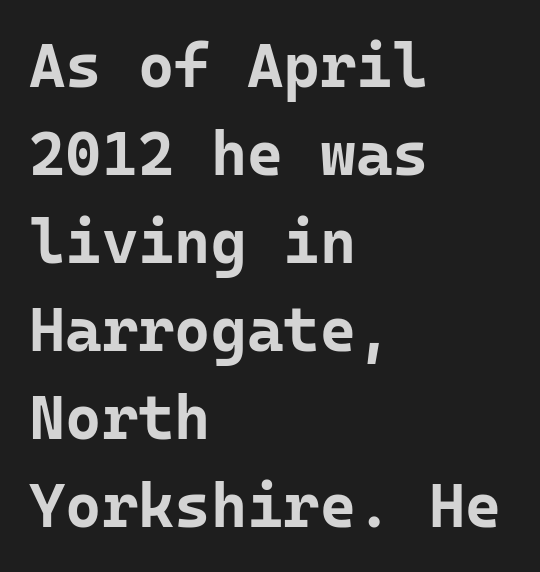
Vertical strokes here are truly vertical. Nobody drew a line under any word here. Is there much room between lines? A standard amount, neither cramped nor airy. If you drew a ruler down the left edge, every line would touch it. Strong, thick strokes mark this as bold type.
